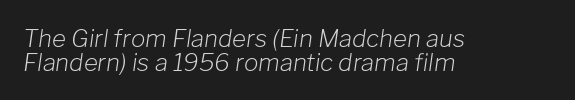
{"italic": "yes", "lean": "right", "slant_degrees": 8, "bold": "no", "underline": "no", "align": "left", "line_spacing": "tight", "line_spacing_ratio": 0.99, "letter_spacing": "normal", "letter_spacing_em": 0.0, "glyph_px": 24}
